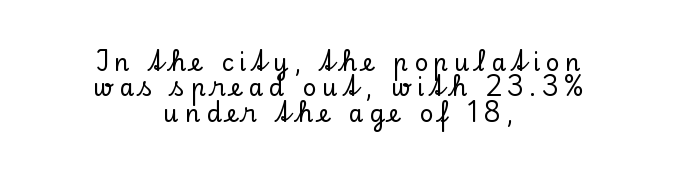
{"italic": "no", "underline": "no", "align": "center", "line_spacing": "tight", "line_spacing_ratio": 1.06, "letter_spacing": "wide", "letter_spacing_em": 0.24, "glyph_px": 24}
